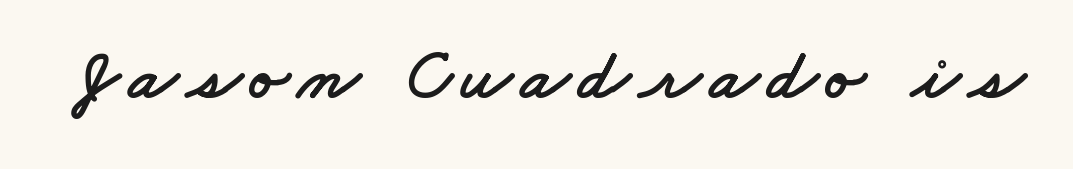
These lines are rendered in a variable-pitch font. A typesetter would label this face a sans. Has an underline been added? It has not.
